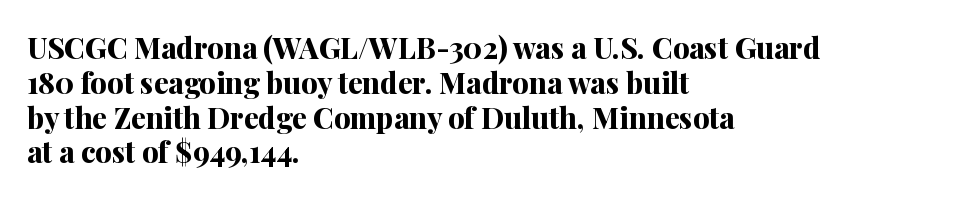
Q: Is the text bold? A: Yes.
Q: Is the text italic (slanted)? A: No, it is upright.
Q: Is the typeface a serif or a sans-serif typeface? A: Serif.
Q: Is the text underlined? A: No.
Q: How is the paragraph aligned? A: Left-aligned.
Q: Is the spacing between letters normal or unusually wide? A: Normal.
Q: Width (condensed, normal, or wide)? A: Normal.
Q: Stroke contrast? A: Medium.
Q: x-height? A: Medium.
Q: Monospaced? A: No.
